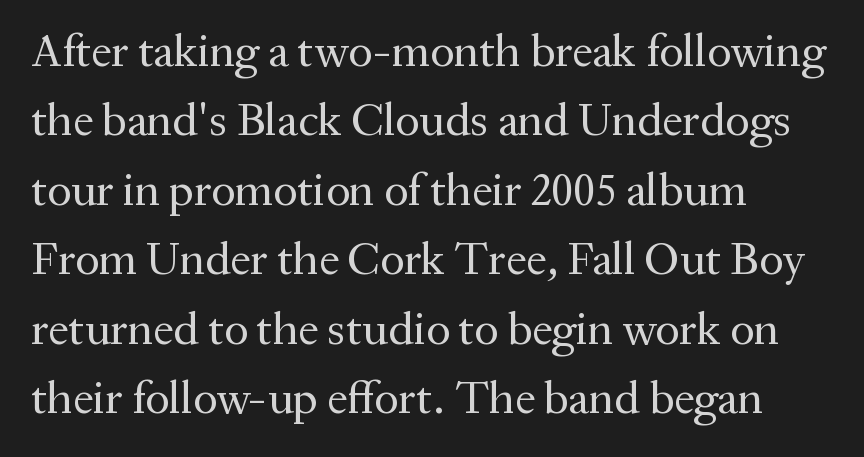
The image shows 46 px regular-weight serif type, upright; set left-aligned, normal line spacing (1.51x), normal letter spacing, not underlined; medium stroke contrast and a medium x-height.
